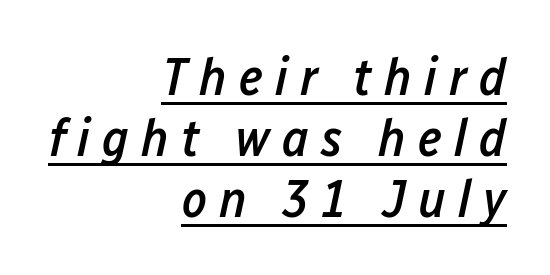
Right-aligned paragraph, ragged on the left. The rendered words wear a rule along their underside. Caption: expanded tracking, letters set apart. Spacing verdict: proportional, widths tailored to each character.
